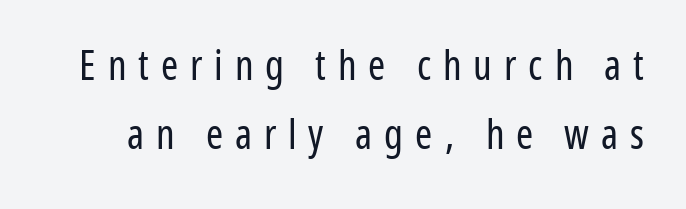
{"serif": "no", "italic": "no", "bold": "no", "weight": "regular", "width": "condensed", "stroke_contrast": "low", "x_height": "medium", "monospaced": "no", "underline": "no", "line_spacing": "normal", "line_spacing_ratio": 1.69, "letter_spacing": "wide", "letter_spacing_em": 0.29, "glyph_px": 41}
